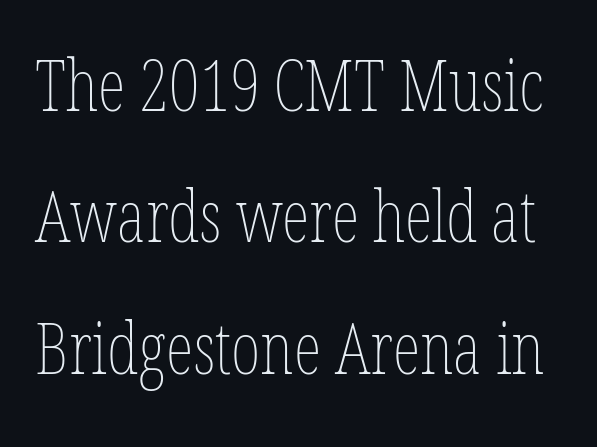
{"italic": "no", "bold": "no", "weight": "thin", "width": "condensed", "stroke_contrast": "low", "x_height": "medium", "monospaced": "no", "underline": "no", "line_spacing_ratio": 1.85, "letter_spacing": "normal", "letter_spacing_em": 0.0, "glyph_px": 71}
